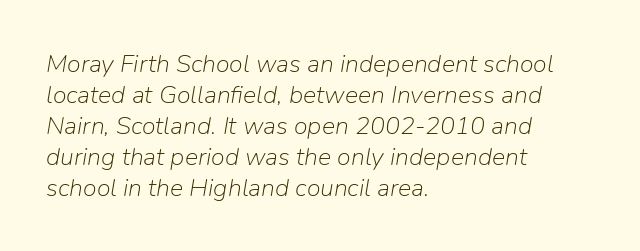
The space directly below the letters is spotless. Is the type slanted? Yes — the strokes lean at a clear angle. Typeset ragged right — the left edge is the straight one. No chunkiness to these letters — they're not bold. This rendering leaves character spacing at its baseline value.
